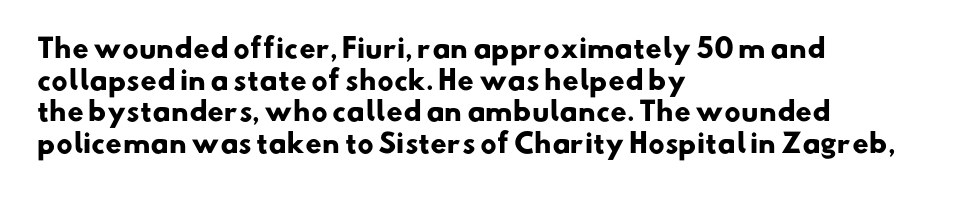
{"bold": "yes", "underline": "no", "align": "left", "line_spacing_ratio": 1.22, "letter_spacing": "normal", "letter_spacing_em": 0.0, "glyph_px": 26}
